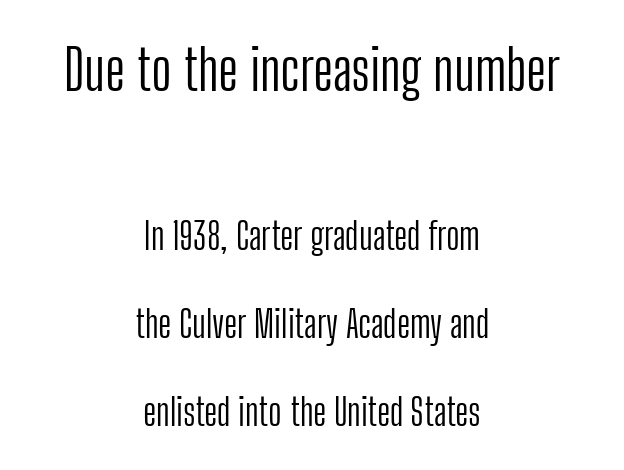
Q: Is the text bold? A: No.
Q: Is the text italic (slanted)? A: No, it is upright.
Q: Is the typeface a serif or a sans-serif typeface? A: Sans-serif.
Q: Is the text underlined? A: No.
Q: How is the paragraph aligned? A: Centered.
Q: Is the spacing between letters normal or unusually wide? A: Normal.
Q: Is the spacing between lines tight, normal or loose? A: Loose.
Q: Which block of text is set in a larger size, the first (top) or the second (bottom)? A: The first (top) one.
Q: Width (condensed, normal, or wide)? A: Condensed.
Q: Stroke contrast? A: Low.
Q: x-height? A: Medium.
Q: Monospaced? A: No.
